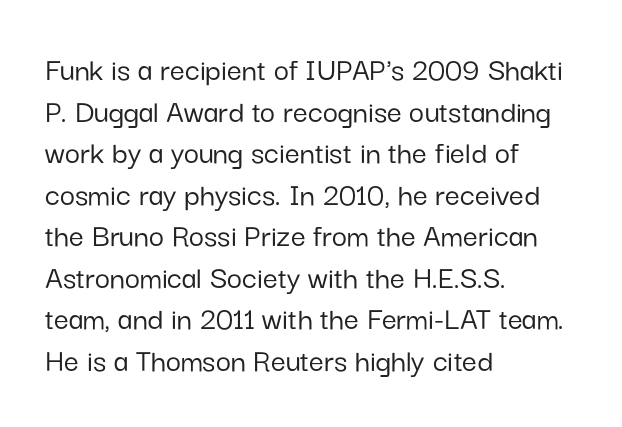
The image shows 33 px sans-serif type, upright; set left-aligned, normal line spacing (1.26x), normal letter spacing, not underlined; low stroke contrast and a medium x-height.
